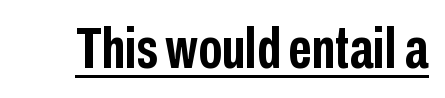
A roman cut, with each character standing at attention. Looks like regular typesetting: each glyph gets only the width it needs. Underlined type. The horizontal fit of the characters is conventional and even. Bold? Absolutely — the strokes are thick and heavy. Font category for this specimen: sans-serif.
